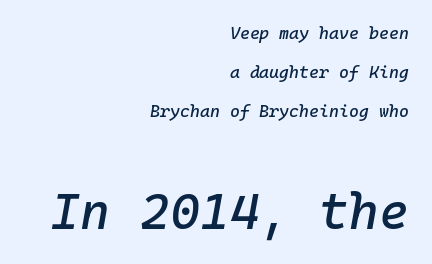
The image shows 51 px text type, italic (leaning right); set right-aligned, loose line spacing (2.29x), normal letter spacing, not underlined; the second (bottom) block is 3.0x larger; low stroke contrast and a medium x-height.
